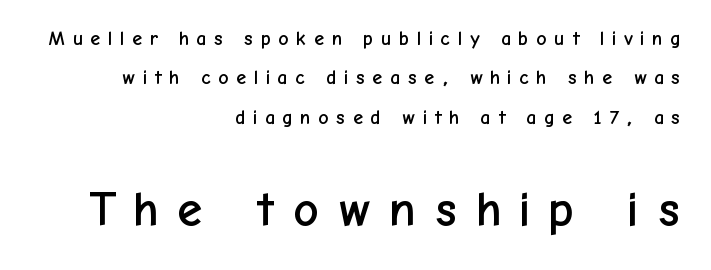
Q: Is the text italic (slanted)? A: No, it is upright.
Q: Is the typeface a serif or a sans-serif typeface? A: Sans-serif.
Q: Is the text underlined? A: No.
Q: How is the paragraph aligned? A: Right-aligned.
Q: Is the spacing between letters normal or unusually wide? A: Unusually wide.
Q: Is the spacing between lines tight, normal or loose? A: Loose.
Q: Which block of text is set in a larger size, the first (top) or the second (bottom)? A: The second (bottom) one.
Q: Width (condensed, normal, or wide)? A: Normal.
Q: Stroke contrast? A: Low.
Q: x-height? A: Medium.
Q: Monospaced? A: No.
